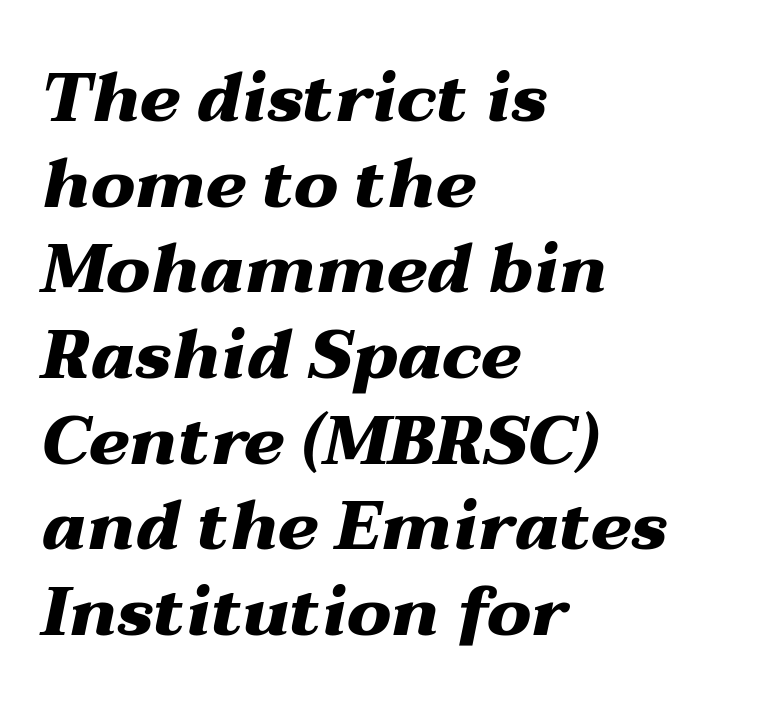
The horizontal fit of the characters is conventional and even. These lines stack with their left ends in a neat column. Typographic density is high because the face is bold. This rendering features lettering with no underline. This sample has the flowing, uneven cadence of proportional lettering.
